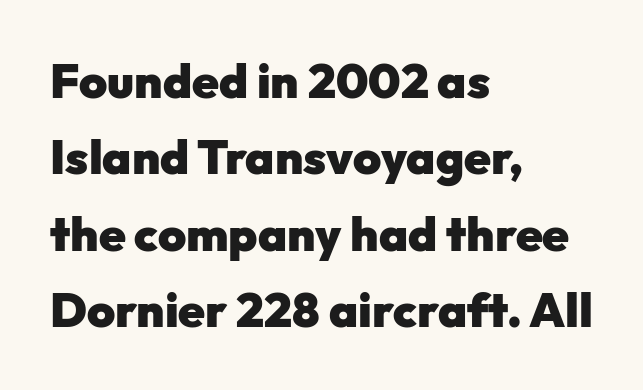
Default kerning and tracking; the words read as compact shapes. Weight: bold. Designer's note — italics off, roman on. The lines sit at an ordinary, default distance from one another. These lines stack with their left ends in a neat column.
